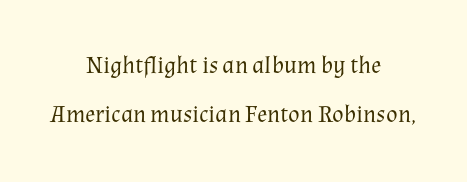
{"italic": "no", "bold": "no", "underline": "no", "align": "center", "line_spacing": "loose", "line_spacing_ratio": 2.06, "letter_spacing": "normal", "letter_spacing_em": 0.0, "glyph_px": 24}
